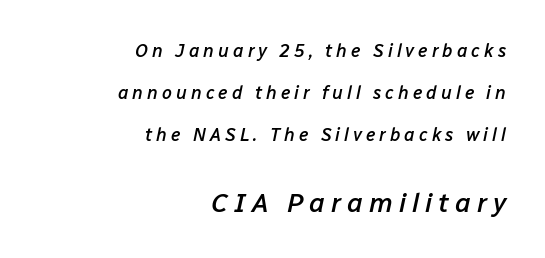
The image shows 27 px text type, italic (leaning right); set right-aligned, loose line spacing (2.32x), unusually wide letter spacing (+0.22 em), not underlined; the second (bottom) block is 1.5x larger.
